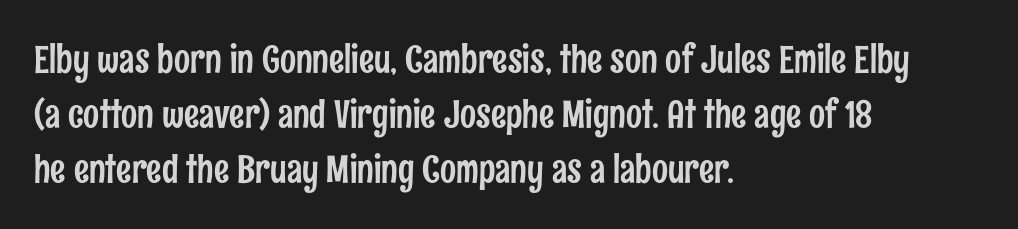
{"serif": "no", "italic": "no", "width": "condensed", "stroke_contrast": "low", "x_height": "medium", "monospaced": "no", "underline": "no", "align": "left", "line_spacing": "normal", "line_spacing_ratio": 1.45, "letter_spacing": "normal", "letter_spacing_em": 0.0, "glyph_px": 38}
